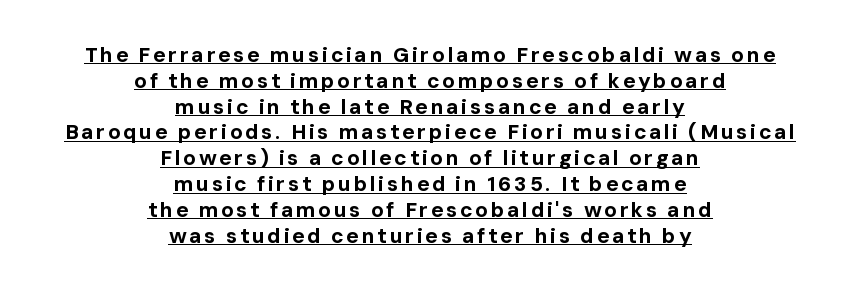
{"italic": "no", "bold": "yes", "underline": "yes", "align": "center", "line_spacing_ratio": 1.23, "glyph_px": 21}
